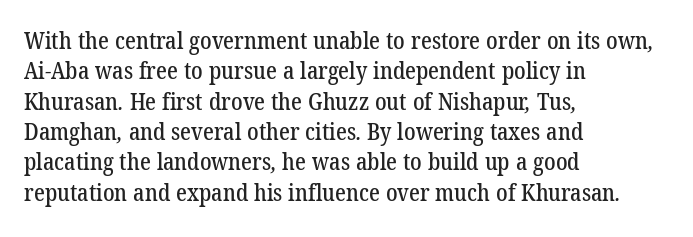
The image shows 23 px text type; set left-aligned, normal line spacing (1.32x), normal letter spacing, not underlined.
